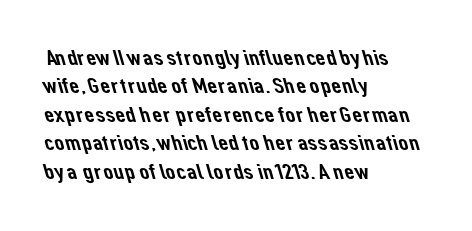
{"underline": "no", "align": "left", "line_spacing": "normal", "line_spacing_ratio": 1.29, "letter_spacing": "normal", "letter_spacing_em": 0.0, "glyph_px": 22}
